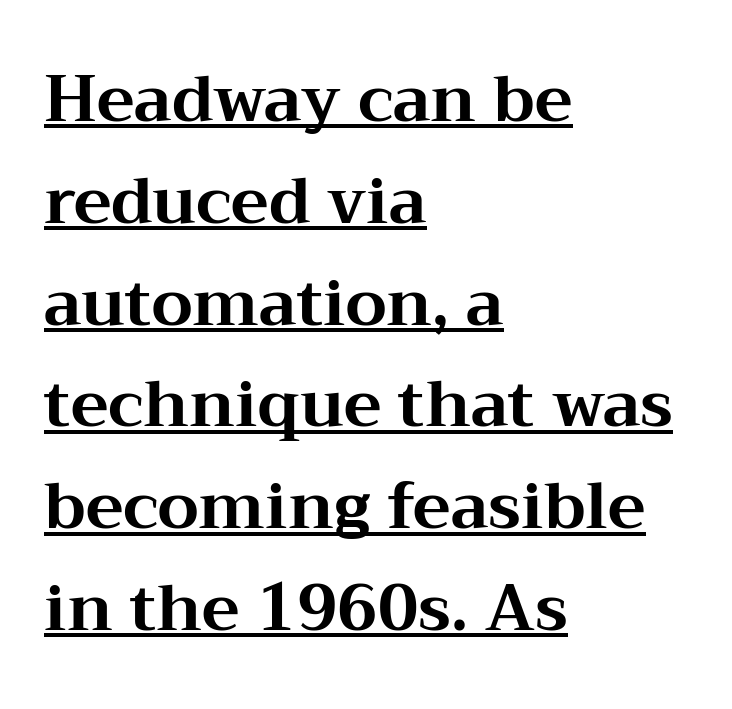
If you drew a ruler down the left edge, every line would touch it. A continuous stroke trails under the words, as in a hyperlink. The lettering stays uniformly vertical, giving the passage a roman look. Standard letterfit; no display-style spreading of the glyphs.
